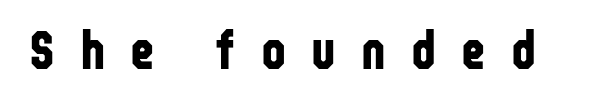
Q: Is the text bold? A: Yes.
Q: Is the text italic (slanted)? A: No, it is upright.
Q: Is the typeface a serif or a sans-serif typeface? A: Sans-serif.
Q: Is the text underlined? A: No.
Q: Is the spacing between letters normal or unusually wide? A: Unusually wide.
Q: Width (condensed, normal, or wide)? A: Condensed.
Q: Stroke contrast? A: Low.
Q: x-height? A: Medium.
Q: Monospaced? A: No.
